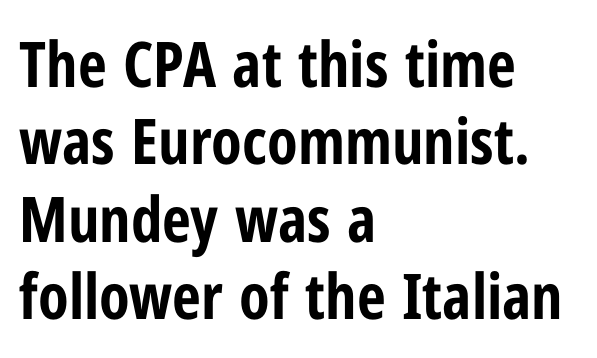
The image shows 63 px bold, condensed sans-serif type, upright; set left-aligned, line spacing 1.23x, normal letter spacing, not underlined; low stroke contrast and a medium x-height.
